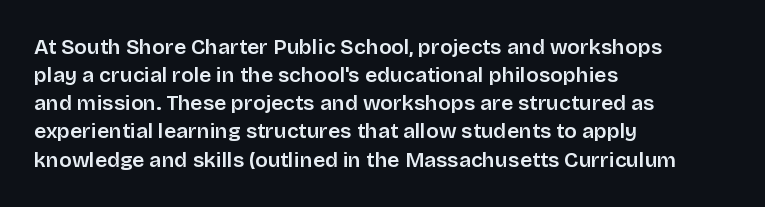
{"italic": "no", "bold": "semi", "underline": "no", "align": "left", "line_spacing": "normal", "line_spacing_ratio": 1.34, "letter_spacing": "normal", "letter_spacing_em": 0.0, "glyph_px": 21}
